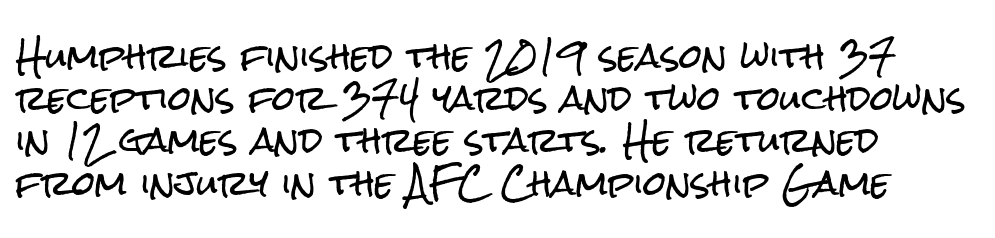
The image shows 33 px condensed sans-serif type, upright; set left-aligned, normal line spacing (1.28x), normal letter spacing, not underlined; low stroke contrast and a medium x-height.
